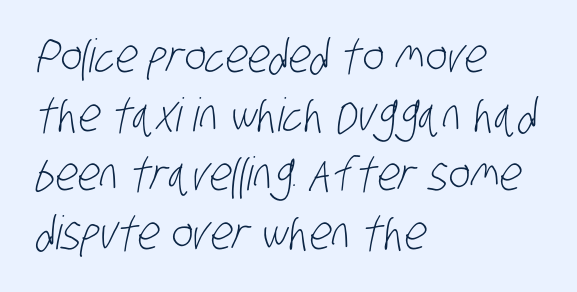
{"serif": "no", "bold": "no", "weight": "light", "width": "condensed", "stroke_contrast": "low", "x_height": "large", "monospaced": "no", "underline": "no", "align": "left", "line_spacing": "normal", "line_spacing_ratio": 1.28, "letter_spacing": "normal", "letter_spacing_em": 0.0, "glyph_px": 46}
